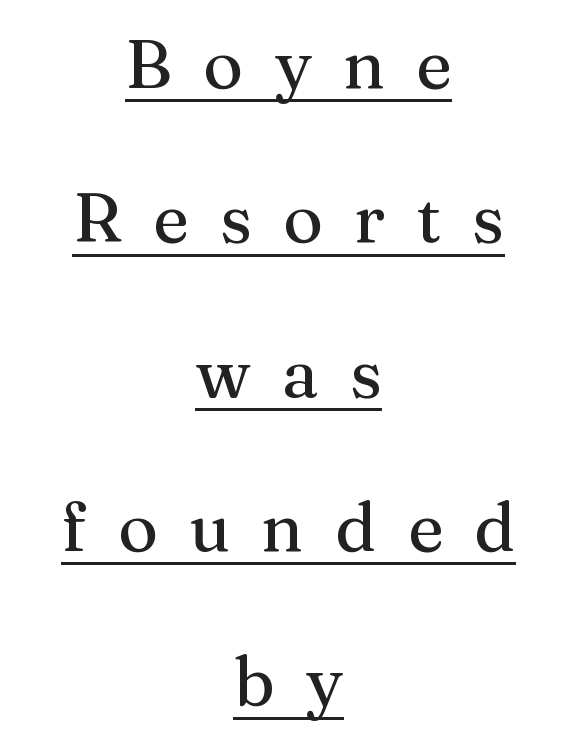
{"serif": "yes", "italic": "no", "width": "normal", "stroke_contrast": "medium", "x_height": "medium", "monospaced": "no", "underline": "yes", "align": "center", "line_spacing": "loose", "line_spacing_ratio": 2.27, "letter_spacing": "wide", "letter_spacing_em": 0.46, "glyph_px": 68}
